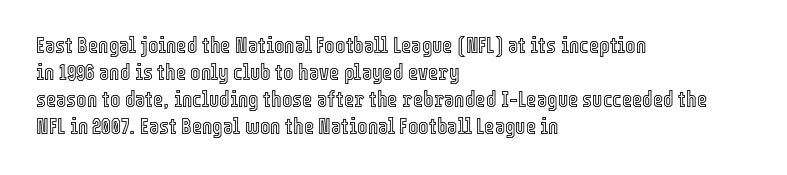
The image shows 22 px text type, upright; set left-aligned, line spacing 1.22x, normal letter spacing, not underlined.
